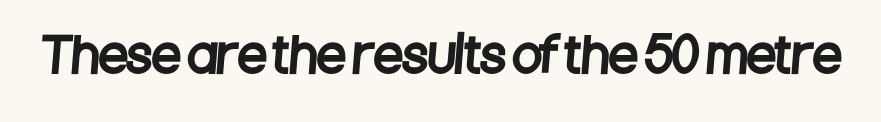
The image shows 48 px condensed sans-serif type; set normal letter spacing, not underlined; low stroke contrast and a large x-height.
